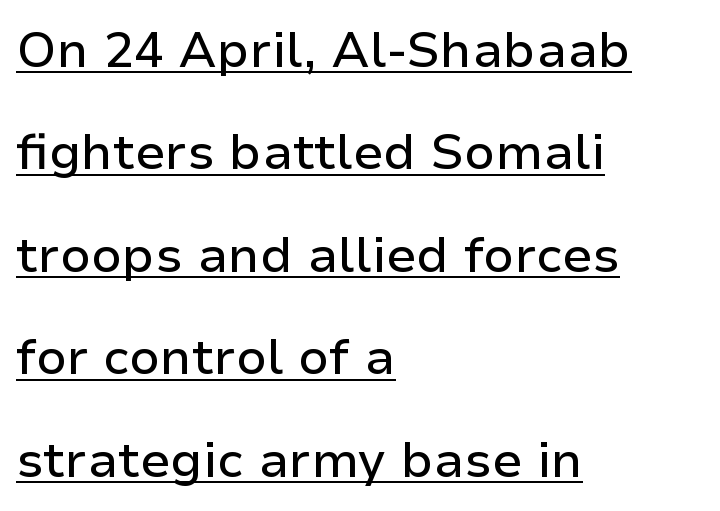
The axis of the letterforms is exactly vertical. Horizontal alignment here is leftward, the default for most running prose. Is this a sans? Yes — the strokes have no serifs. Glyph-to-glyph distance matches everyday printed text.
